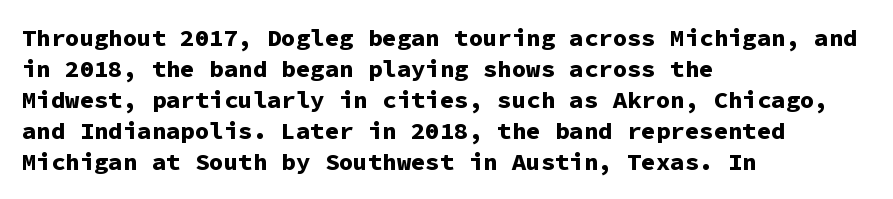
The image shows 24 px bold type, upright; set left-aligned, normal line spacing (1.29x), normal letter spacing, not underlined.
